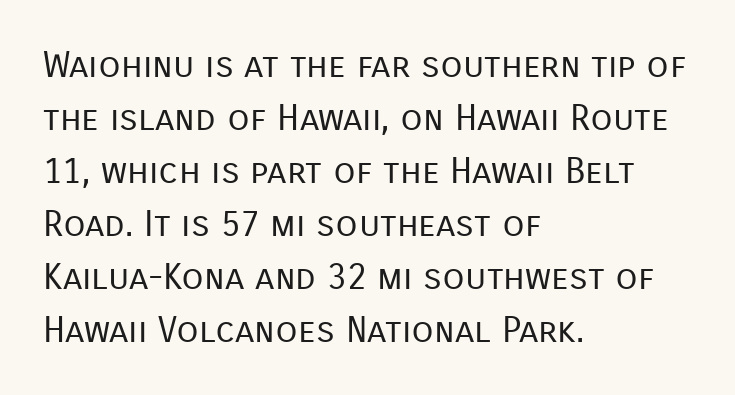
Q: Is the text bold? A: No.
Q: Is the text italic (slanted)? A: No, it is upright.
Q: Is the typeface a serif or a sans-serif typeface? A: Sans-serif.
Q: Is the text underlined? A: No.
Q: How is the paragraph aligned? A: Left-aligned.
Q: Is the spacing between letters normal or unusually wide? A: Normal.
Q: Is the spacing between lines tight, normal or loose? A: Normal.
Q: Width (condensed, normal, or wide)? A: Normal.
Q: Stroke contrast? A: Low.
Q: x-height? A: Medium.
Q: Monospaced? A: No.
